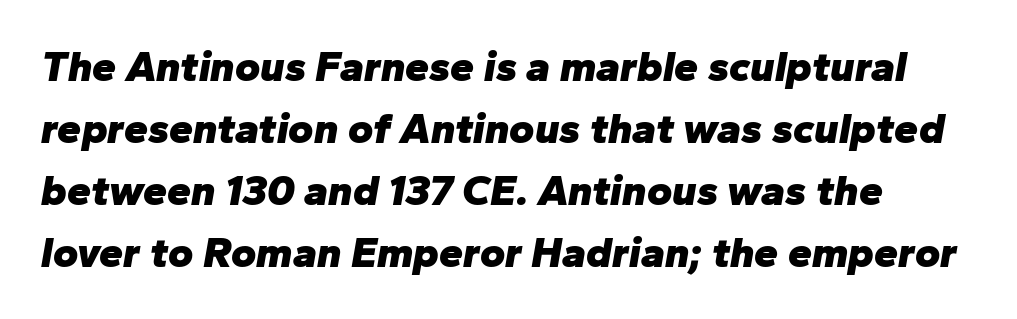
The image shows 43 px heavy type, italic (leaning right); set normal line spacing (1.44x), normal letter spacing, not underlined; low stroke contrast and a medium x-height.
